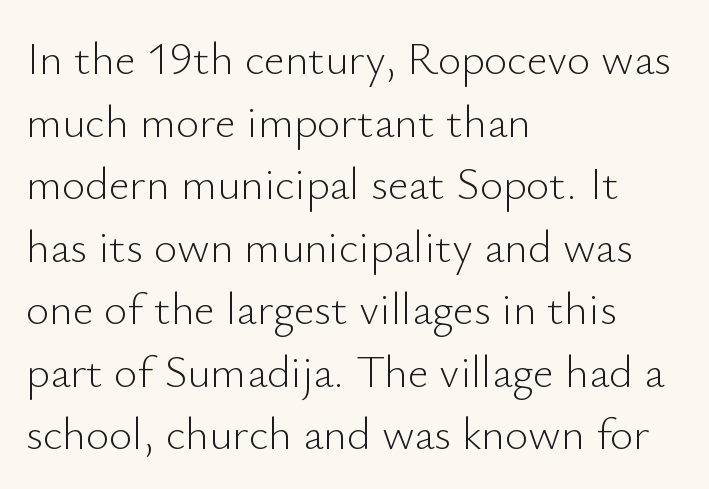
In CSS terms this would be text-align: left. This sample has the flowing, uneven cadence of proportional lettering. Ink coverage per letter is moderate at most. A roman cut, with each character standing at attention. Each new line begins a customary step beneath the previous one. Note: no serifs on the glyphs.
